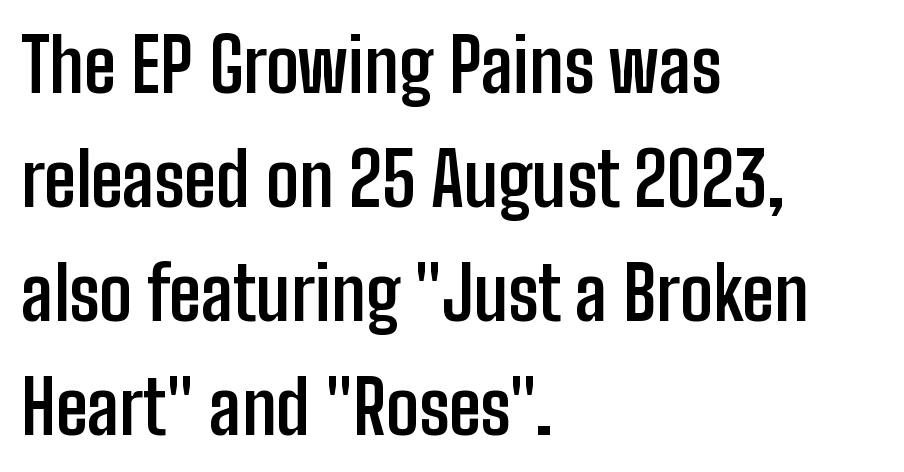
Varying glyph widths throughout — classic text-font behaviour. A student would call this left alignment; a typographer would say flush left, rag right. Caption: bold face, heavy strokes. The designer went with a sans here, leaving each stem footless. The gap between lines stays unmarked.
